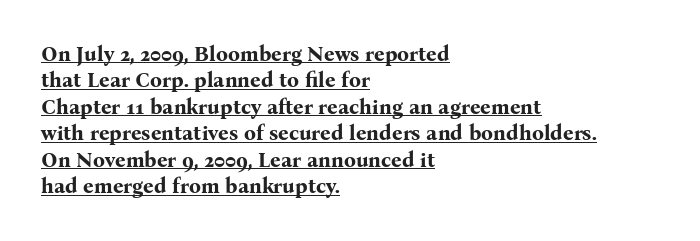
Style check: upright. These lines are set flush left with a ragged right edge. Honestly, the underline is the first thing you notice here. Words appear dense and cohesive because spacing is normal. The rendering uses a moderate line-height, typical for paragraphs. Weight check: bold — yes, fully.
